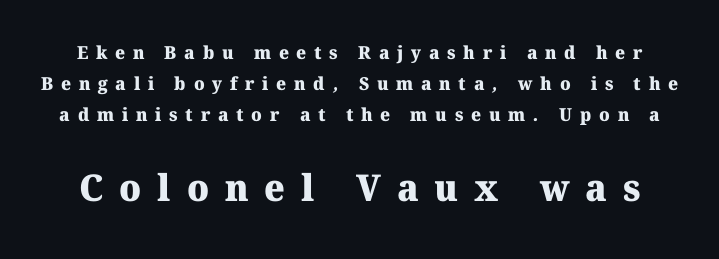
{"serif": "yes", "bold": "yes", "weight": "heavy", "width": "normal", "stroke_contrast": "medium", "x_height": "medium", "monospaced": "no", "underline": "no", "line_spacing_ratio": 1.71, "letter_spacing": "wide", "letter_spacing_em": 0.43, "larger_block": "second", "size_ratio": 2.06, "glyph_px": 37}
